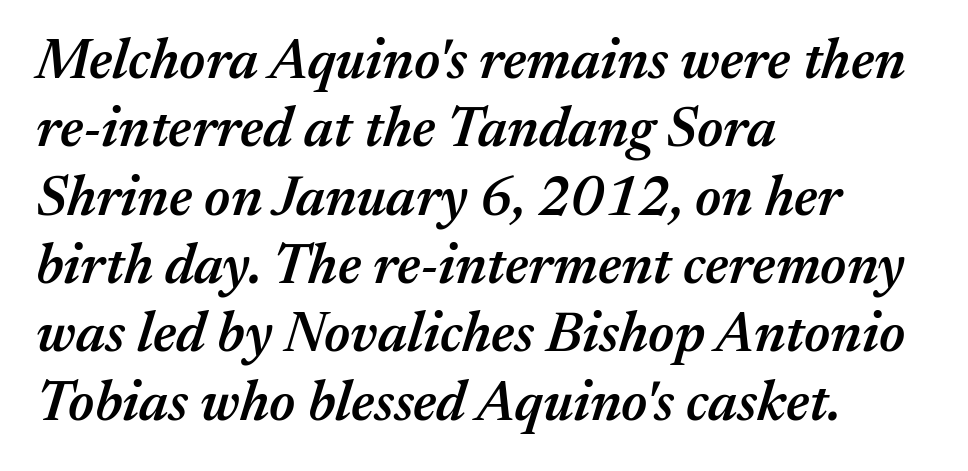
Q: Is the text bold? A: Semi-bold.
Q: Is the text italic (slanted)? A: Yes, it leans right by about 17 degrees.
Q: Is the text underlined? A: No.
Q: How is the paragraph aligned? A: Left-aligned.
Q: Is the spacing between letters normal or unusually wide? A: Normal.
Q: Width (condensed, normal, or wide)? A: Normal.
Q: Stroke contrast? A: Medium.
Q: x-height? A: Medium.
Q: Monospaced? A: No.
